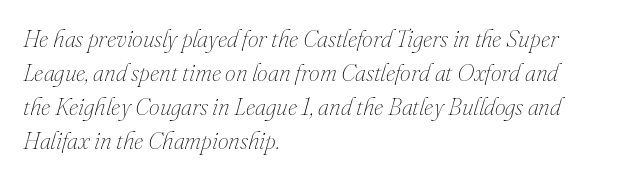
The image shows 24 px text type, italic (leaning right); set left-aligned, normal line spacing (1.41x), normal letter spacing, not underlined.
